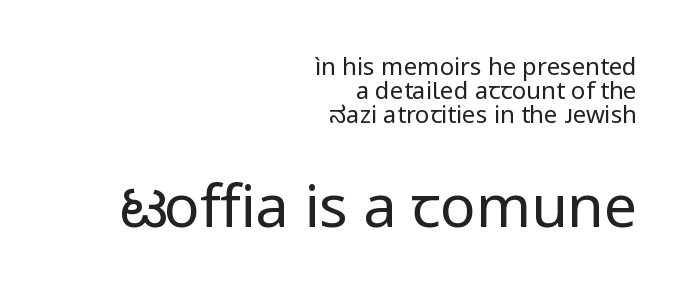
The image shows 59 px regular-weight sans-serif type, upright; set right-aligned, tight line spacing (1.01x), normal letter spacing, not underlined; the second (bottom) block is 2.46x larger; low stroke contrast and a medium x-height.
